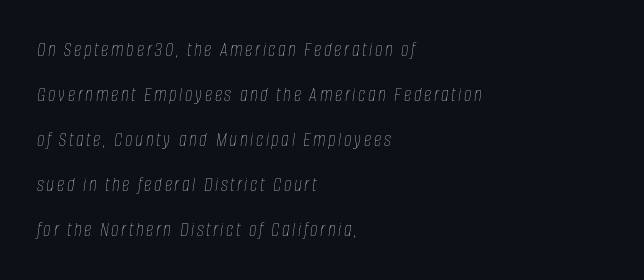
Stems here are at most as thick as an everyday book face. Each new line begins a long way beneath the previous one. Slanted lettering throughout. The specimen omits any rule beneath the text block's lines. Where is the straight margin? On the left.
